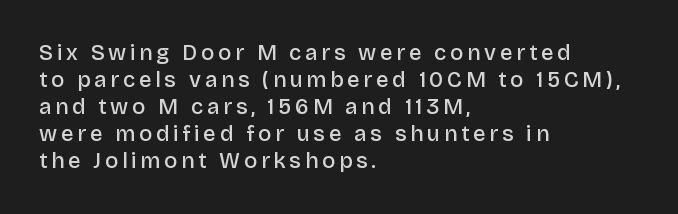
The font's upright variant was chosen for this text. Underline: absent. Alignment: flush left. A somewhat darkened texture: the type is semibold rather than bold.
